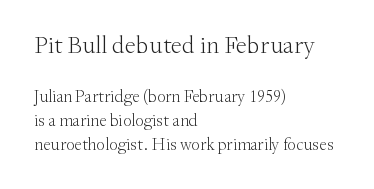
{"italic": "no", "bold": "no", "underline": "no", "align": "left", "line_spacing": "normal", "line_spacing_ratio": 1.4, "letter_spacing": "normal", "letter_spacing_em": 0.0, "larger_block": "first", "size_ratio": 1.47, "glyph_px": 25}
